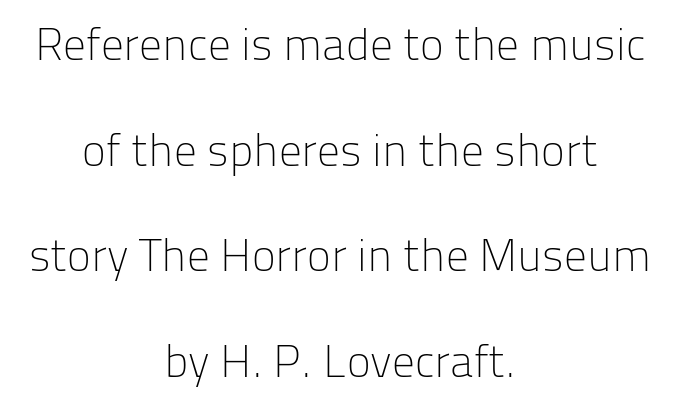
The paragraph has two soft edges and a firm central axis. No extra tracking has been applied to these lines. The passage shown is not bold in any degree. The lettering stays uniformly vertical, giving the passage a roman look. Nothing sits at the stroke ends, so this counts as sans-serif.
